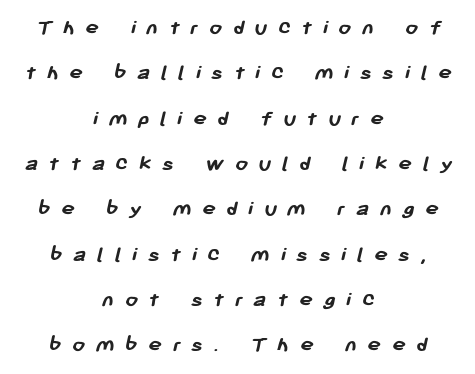
{"bold": "yes", "underline": "no", "align": "center", "line_spacing": "loose", "line_spacing_ratio": 1.97, "letter_spacing": "wide", "letter_spacing_em": 0.45, "glyph_px": 23}
